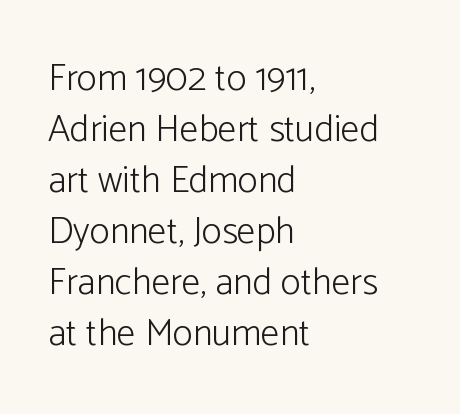
{"serif": "no", "italic": "no", "bold": "no", "weight": "light", "width": "normal", "stroke_contrast": "low", "x_height": "medium", "monospaced": "no", "underline": "no", "align": "left", "line_spacing": "normal", "line_spacing_ratio": 1.34, "letter_spacing": "normal", "letter_spacing_em": 0.0, "glyph_px": 38}
